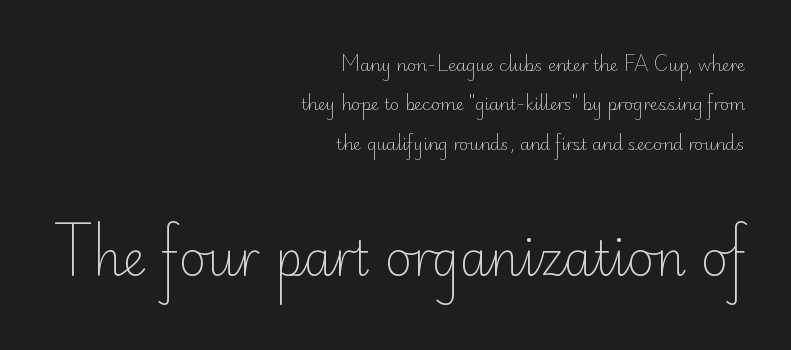
The image shows 47 px light sans-serif type, upright; set right-aligned, loose line spacing (2.46x), normal letter spacing, not underlined; the second (bottom) block is 2.94x larger; low stroke contrast and a small x-height.
